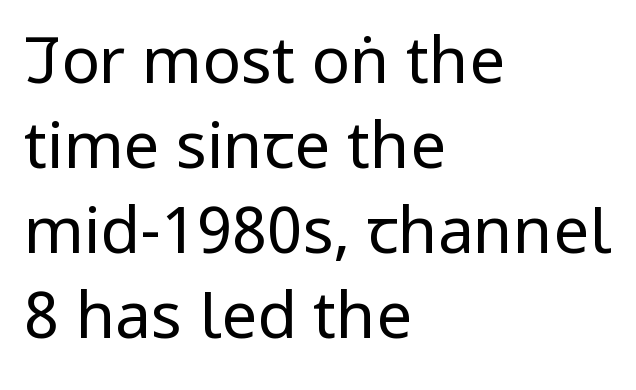
{"serif": "no", "italic": "no", "bold": "no", "weight": "regular", "width": "condensed", "stroke_contrast": "low", "x_height": "large", "monospaced": "no", "underline": "no", "align": "left", "line_spacing": "normal", "line_spacing_ratio": 1.33, "letter_spacing": "normal", "letter_spacing_em": 0.0, "glyph_px": 64}
